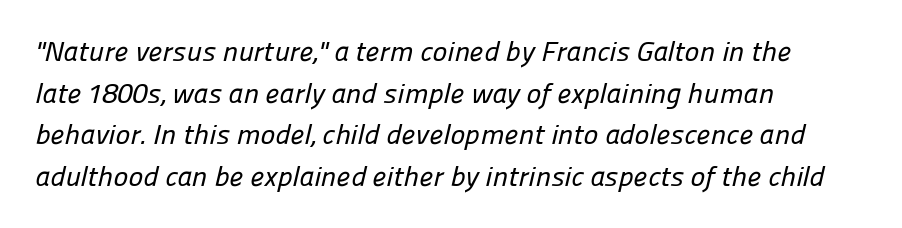
{"serif": "no", "width": "normal", "stroke_contrast": "low", "x_height": "medium", "monospaced": "no", "underline": "no", "align": "left", "line_spacing": "normal", "line_spacing_ratio": 1.49, "letter_spacing": "normal", "letter_spacing_em": 0.0, "glyph_px": 28}
